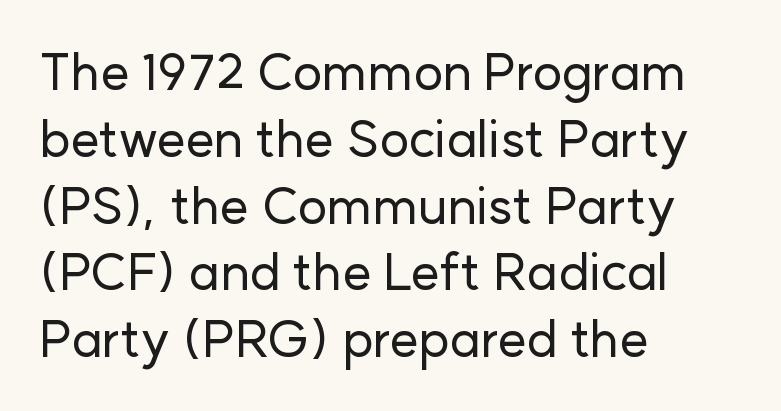
Q: Is the text italic (slanted)? A: No, it is upright.
Q: Is the typeface a serif or a sans-serif typeface? A: Sans-serif.
Q: Is the text underlined? A: No.
Q: How is the paragraph aligned? A: Left-aligned.
Q: Is the spacing between letters normal or unusually wide? A: Normal.
Q: Is the spacing between lines tight, normal or loose? A: Normal.
Q: Width (condensed, normal, or wide)? A: Normal.
Q: Stroke contrast? A: Low.
Q: x-height? A: Medium.
Q: Monospaced? A: No.
